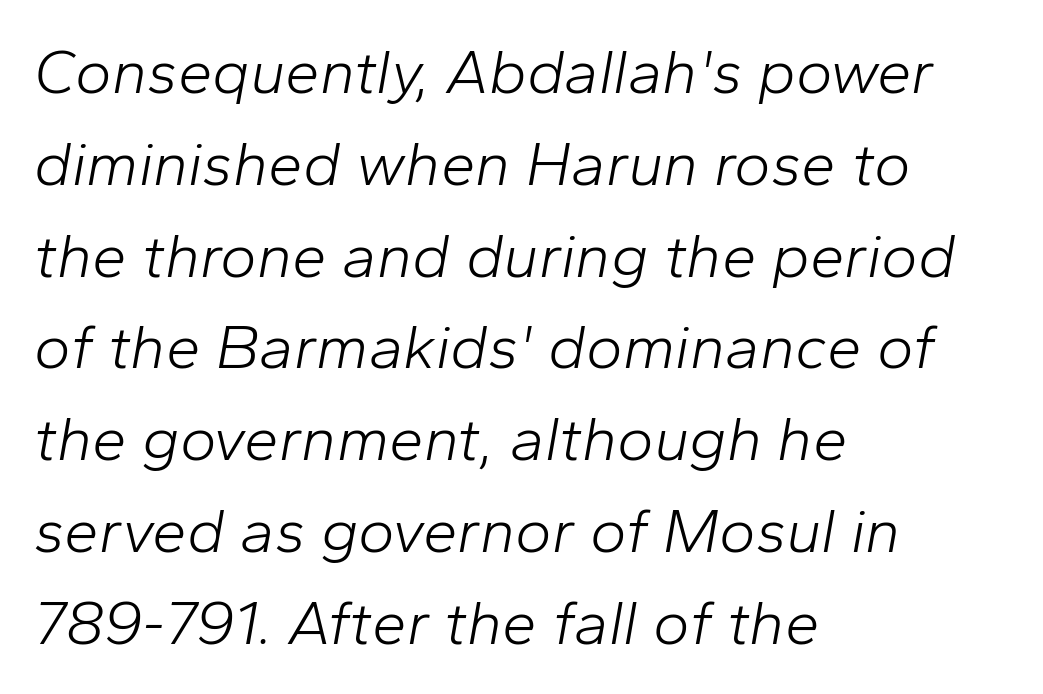
{"italic": "yes", "lean": "right", "slant_degrees": 10, "bold": "no", "weight": "light", "width": "normal", "stroke_contrast": "low", "x_height": "medium", "monospaced": "no", "underline": "no", "align": "left", "line_spacing": "normal", "line_spacing_ratio": 1.48, "letter_spacing": "normal", "letter_spacing_em": 0.0, "glyph_px": 62}
